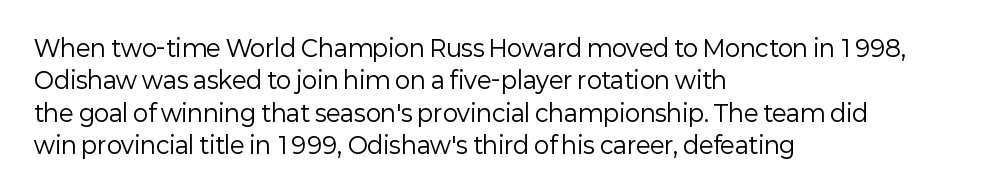
The tracking reads as untouched default to a designer's eye. Layout note: lines flush left. Students, observe: this is what conventionally led text looks like. Underline: absent.
